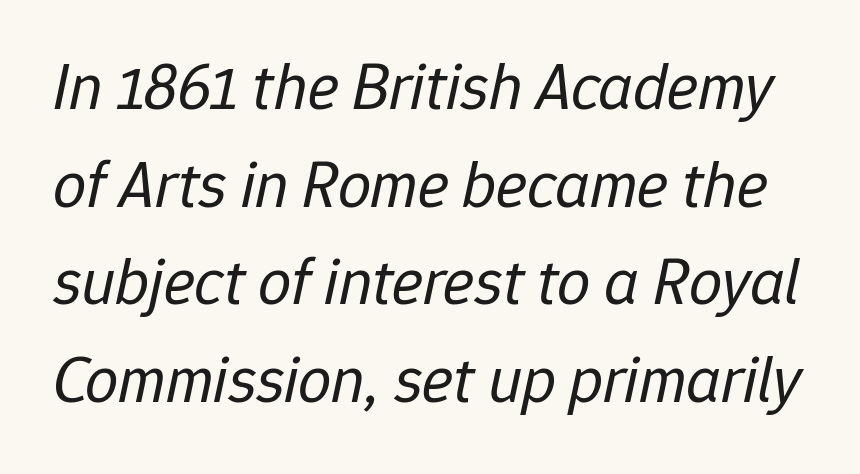
{"italic": "yes", "lean": "right", "slant_degrees": 12, "bold": "no", "weight": "regular", "width": "normal", "stroke_contrast": "low", "x_height": "medium", "monospaced": "no", "underline": "no", "line_spacing": "normal", "line_spacing_ratio": 1.48, "letter_spacing": "normal", "letter_spacing_em": 0.0, "glyph_px": 66}
